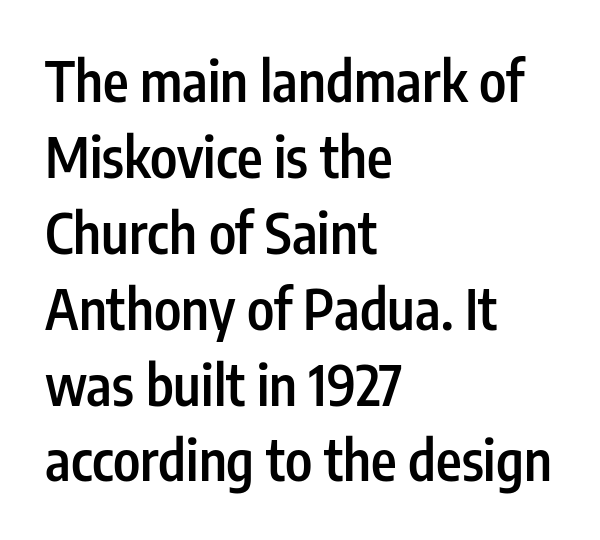
The image shows 55 px semibold, condensed sans-serif type, upright; set left-aligned, normal line spacing (1.38x), normal letter spacing, not underlined; low stroke contrast and a medium x-height.
